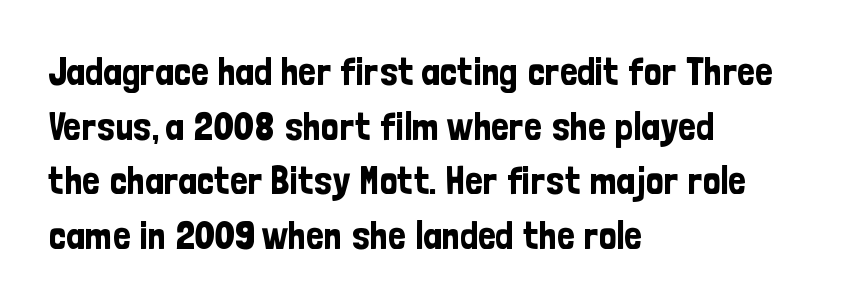
Q: Is the text italic (slanted)? A: No, it is upright.
Q: Is the typeface a serif or a sans-serif typeface? A: Sans-serif.
Q: Is the text underlined? A: No.
Q: How is the paragraph aligned? A: Left-aligned.
Q: Is the spacing between letters normal or unusually wide? A: Normal.
Q: Is the spacing between lines tight, normal or loose? A: Normal.
Q: Width (condensed, normal, or wide)? A: Condensed.
Q: Stroke contrast? A: Low.
Q: x-height? A: Medium.
Q: Monospaced? A: No.
